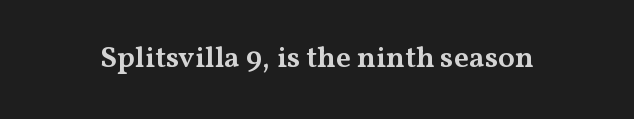
Q: Is the text bold? A: Semi-bold.
Q: Is the text italic (slanted)? A: No, it is upright.
Q: Is the typeface a serif or a sans-serif typeface? A: Serif.
Q: Is the text underlined? A: No.
Q: Is the spacing between letters normal or unusually wide? A: Normal.
Q: Width (condensed, normal, or wide)? A: Wide.
Q: Stroke contrast? A: Medium.
Q: x-height? A: Medium.
Q: Monospaced? A: No.
